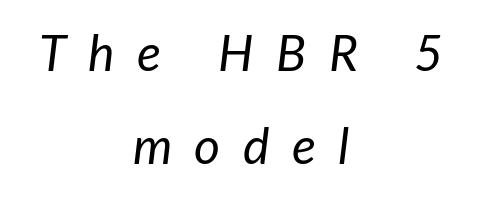
The image shows 50 px regular-weight type, italic (leaning right); set centered, line spacing 1.86x, unusually wide letter spacing (+0.45 em), not underlined; low stroke contrast and a medium x-height.
